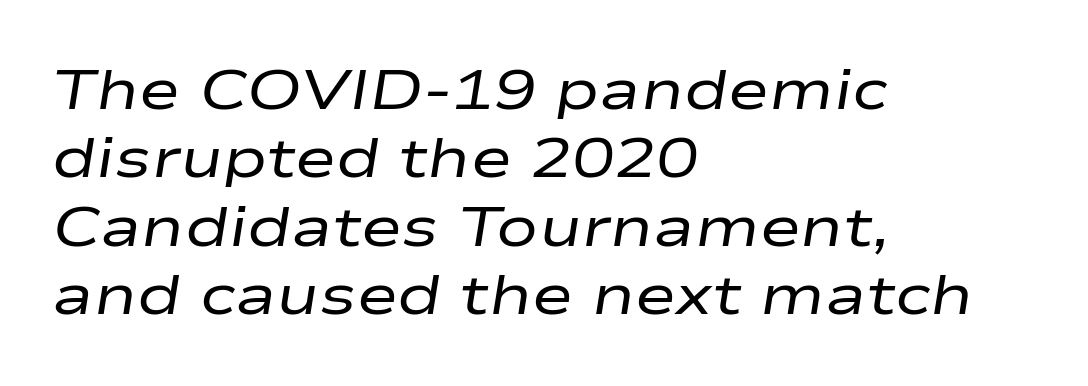
{"italic": "yes", "lean": "right", "slant_degrees": 9, "bold": "no", "weight": "regular", "width": "wide", "stroke_contrast": "low", "x_height": "medium", "monospaced": "no", "underline": "no", "align": "left", "line_spacing_ratio": 1.22, "letter_spacing": "normal", "letter_spacing_em": 0.0, "glyph_px": 56}
